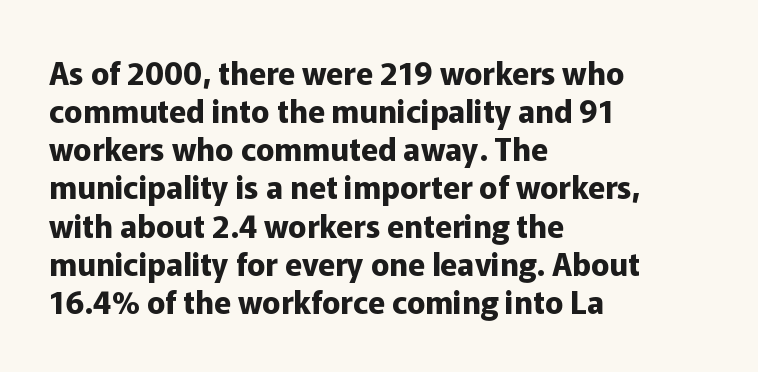
Q: Is the text bold? A: Yes.
Q: Is the text italic (slanted)? A: No, it is upright.
Q: Is the typeface a serif or a sans-serif typeface? A: Sans-serif.
Q: Is the text underlined? A: No.
Q: How is the paragraph aligned? A: Left-aligned.
Q: Is the spacing between letters normal or unusually wide? A: Normal.
Q: Width (condensed, normal, or wide)? A: Normal.
Q: Stroke contrast? A: Low.
Q: x-height? A: Medium.
Q: Monospaced? A: No.
